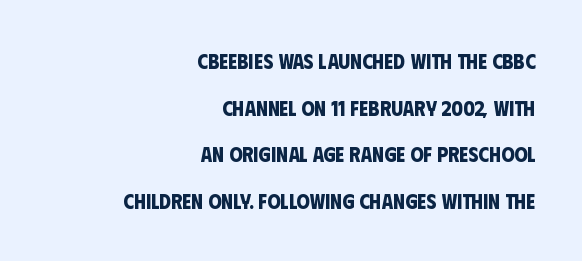
Heft: maximum for text — a bold. The paragraph shown leans on its right margin. One glance says open: line gaps are wider than usual. A clean baseline with only descenders dipping below it.
